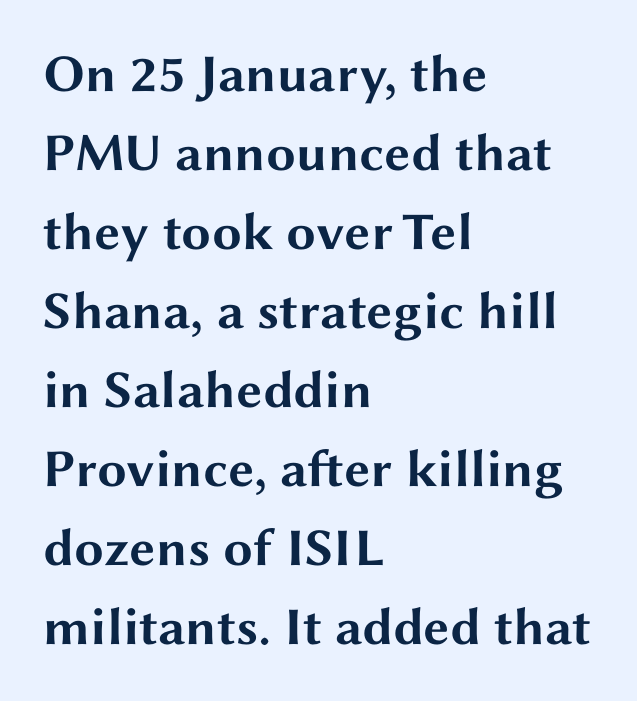
{"serif": "no", "italic": "no", "bold": "yes", "weight": "bold", "width": "wide", "stroke_contrast": "medium", "x_height": "medium", "monospaced": "no", "underline": "no", "align": "left", "line_spacing": "normal", "line_spacing_ratio": 1.49, "letter_spacing": "normal", "letter_spacing_em": 0.0, "glyph_px": 53}
